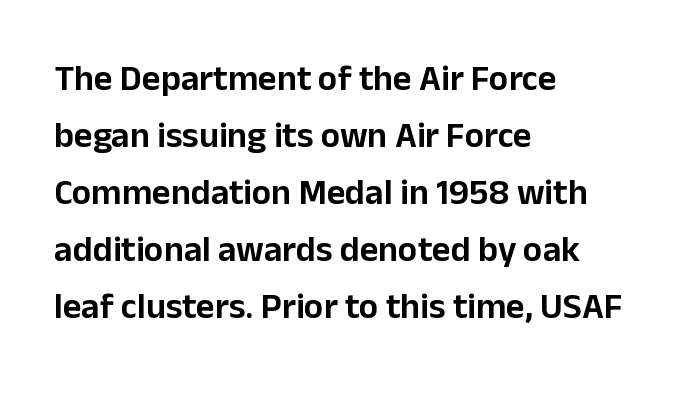
{"serif": "no", "italic": "no", "width": "normal", "stroke_contrast": "low", "x_height": "medium", "monospaced": "no", "underline": "no", "align": "left", "line_spacing": "normal", "line_spacing_ratio": 1.58, "letter_spacing": "normal", "letter_spacing_em": 0.0, "glyph_px": 36}
